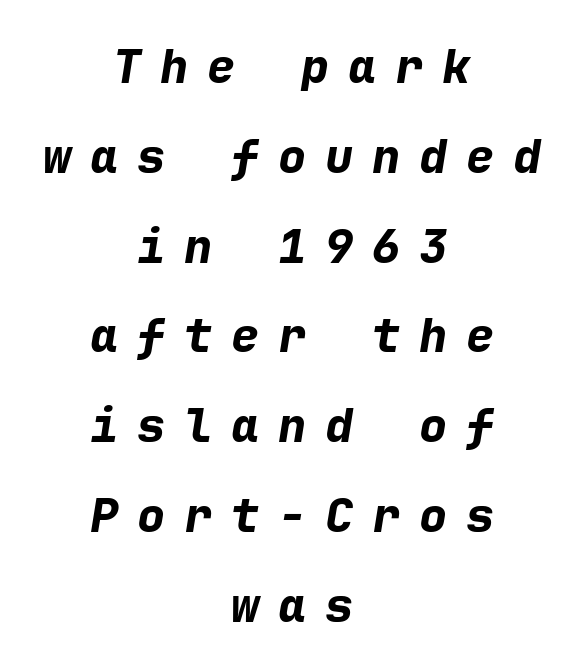
The image shows 47 px bold type, italic (leaning right), monospaced; set centered, loose line spacing (1.91x), unusually wide letter spacing (+0.4 em), not underlined; low stroke contrast and a medium x-height.
